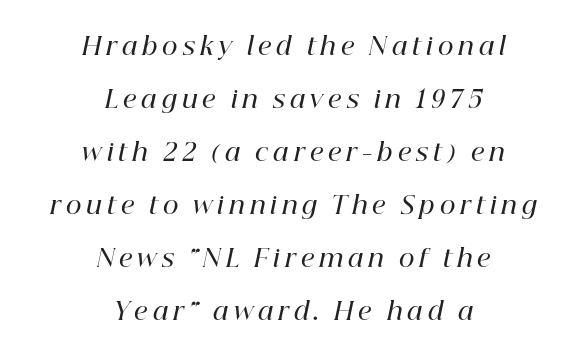
{"italic": "yes", "lean": "right", "slant_degrees": 12, "bold": "semi", "underline": "no", "align": "center", "line_spacing": "loose", "line_spacing_ratio": 2.21, "letter_spacing": "wide", "letter_spacing_em": 0.21, "glyph_px": 24}
